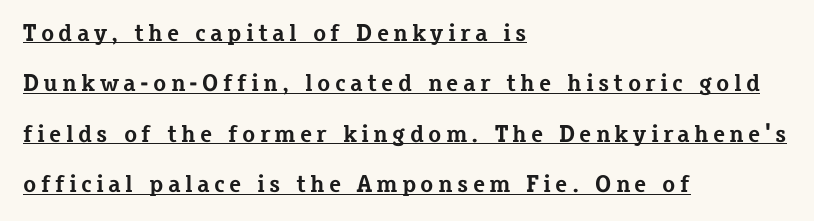
The image shows 24 px bold type, upright; set left-aligned, loose line spacing (2.1x), underlined.
